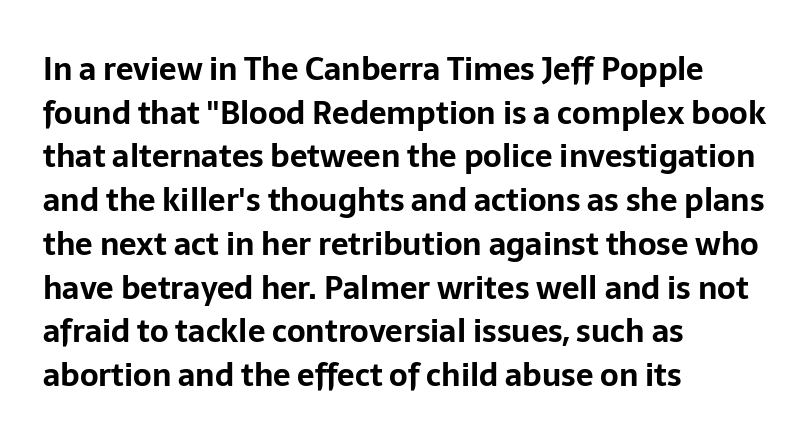
Q: Is the text bold? A: Yes.
Q: Is the text italic (slanted)? A: No, it is upright.
Q: Is the typeface a serif or a sans-serif typeface? A: Sans-serif.
Q: Is the text underlined? A: No.
Q: How is the paragraph aligned? A: Left-aligned.
Q: Is the spacing between letters normal or unusually wide? A: Normal.
Q: Is the spacing between lines tight, normal or loose? A: Normal.
Q: Width (condensed, normal, or wide)? A: Normal.
Q: Stroke contrast? A: Low.
Q: x-height? A: Medium.
Q: Monospaced? A: No.
